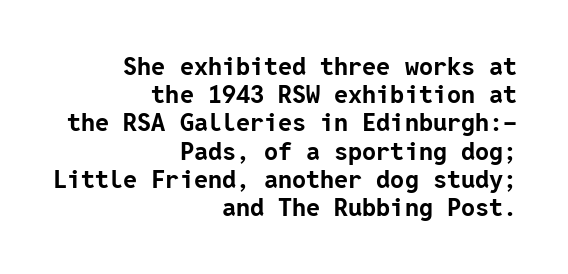
The image shows 25 px bold type, upright; set right-aligned, tight line spacing (1.13x), normal letter spacing, not underlined.
